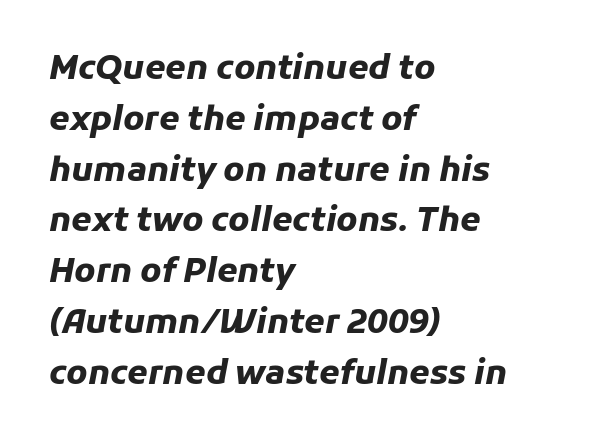
Q: Is the text bold? A: Yes.
Q: Is the text italic (slanted)? A: Yes, it leans right by about 11 degrees.
Q: Is the text underlined? A: No.
Q: How is the paragraph aligned? A: Left-aligned.
Q: Is the spacing between letters normal or unusually wide? A: Normal.
Q: Is the spacing between lines tight, normal or loose? A: Normal.
Q: Width (condensed, normal, or wide)? A: Normal.
Q: Stroke contrast? A: Low.
Q: x-height? A: Medium.
Q: Monospaced? A: No.
